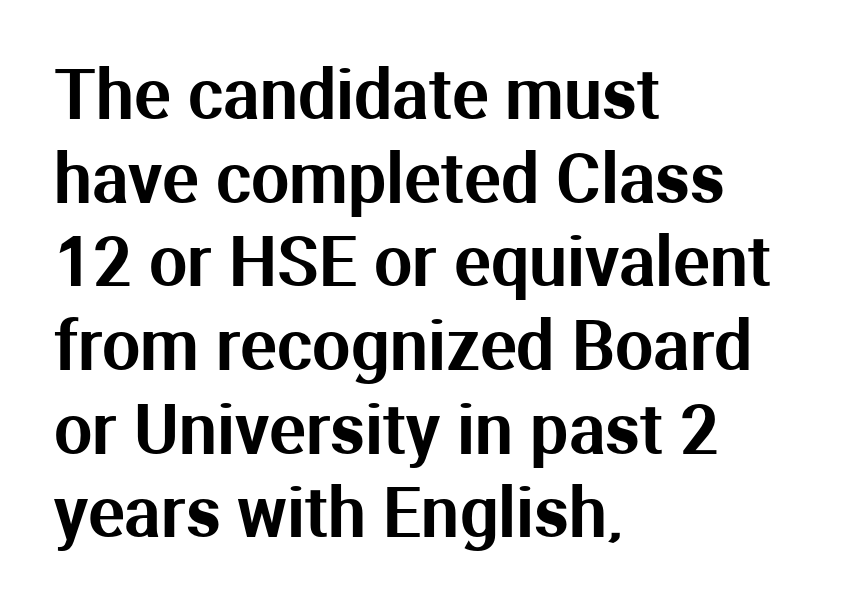
The image shows 68 px sans-serif type, upright; set left-aligned, line spacing 1.23x, normal letter spacing, not underlined; medium stroke contrast and a medium x-height.
